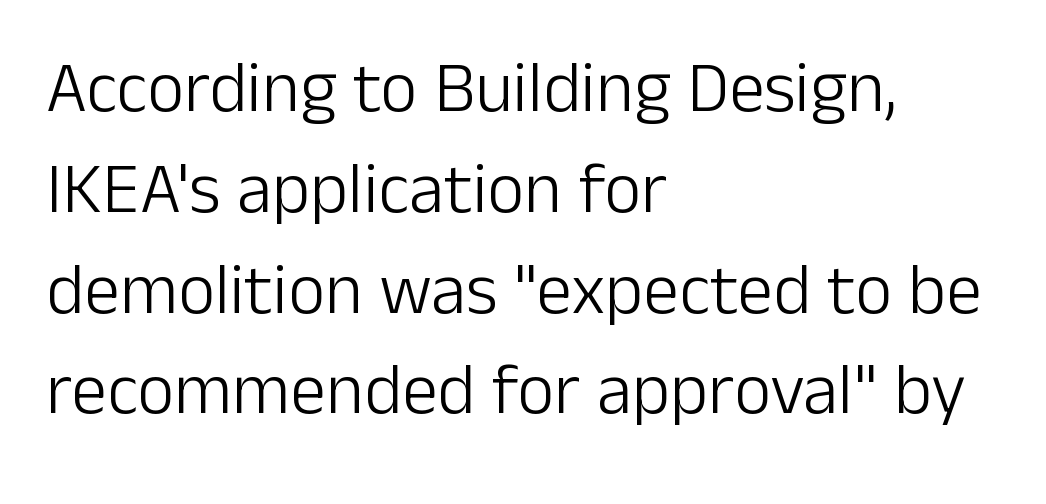
Q: Is the text bold? A: No.
Q: Is the text italic (slanted)? A: No, it is upright.
Q: Is the typeface a serif or a sans-serif typeface? A: Sans-serif.
Q: Is the text underlined? A: No.
Q: How is the paragraph aligned? A: Left-aligned.
Q: Is the spacing between letters normal or unusually wide? A: Normal.
Q: Is the spacing between lines tight, normal or loose? A: Normal.
Q: Width (condensed, normal, or wide)? A: Normal.
Q: Stroke contrast? A: Low.
Q: x-height? A: Medium.
Q: Monospaced? A: No.
